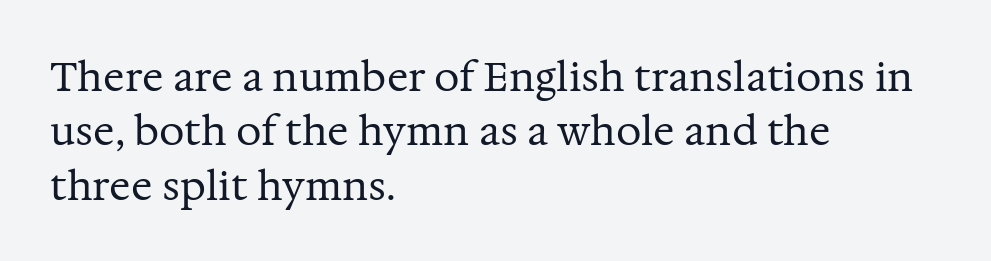
Q: Is the text bold? A: No.
Q: Is the text italic (slanted)? A: No, it is upright.
Q: Is the typeface a serif or a sans-serif typeface? A: Serif.
Q: Is the text underlined? A: No.
Q: How is the paragraph aligned? A: Left-aligned.
Q: Is the spacing between letters normal or unusually wide? A: Normal.
Q: Is the spacing between lines tight, normal or loose? A: Normal.
Q: Width (condensed, normal, or wide)? A: Normal.
Q: Stroke contrast? A: Medium.
Q: x-height? A: Medium.
Q: Monospaced? A: No.
